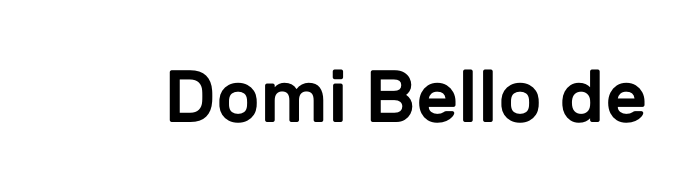
The image shows 74 px sans-serif type, upright; set normal letter spacing, not underlined; low stroke contrast and a medium x-height.
